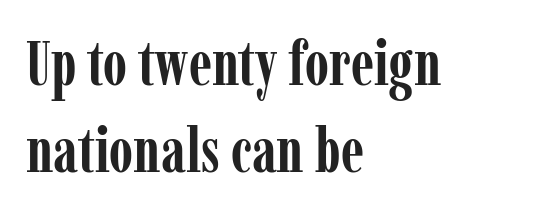
Designer's note — italics off, roman on. Pretty heavy lettering here — definitely bold. A typesetter would call this proportional, since set widths differ per character. Does the type have serifs? Yes, each stem ends in a small foot. Successive baselines arrive at the customary interval.
